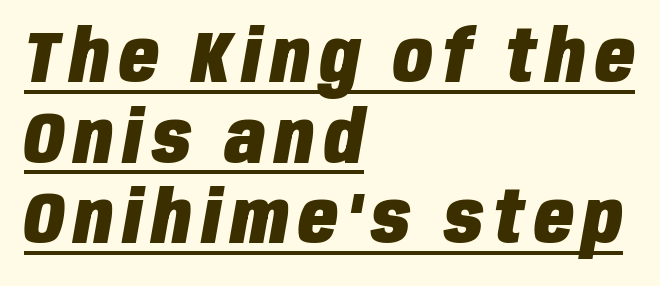
The image shows 72 px heavy, condensed type, italic (leaning right); set left-aligned, tight line spacing (1.12x), underlined; low stroke contrast and a large x-height.
